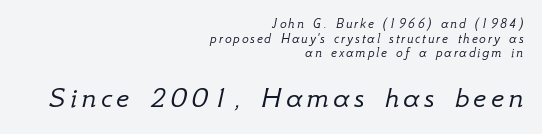
Q: Is the text bold? A: No.
Q: Is the text italic (slanted)? A: Yes, it leans right by about 12 degrees.
Q: Is the text underlined? A: No.
Q: How is the paragraph aligned? A: Right-aligned.
Q: Is the spacing between lines tight, normal or loose? A: Tight.
Q: Which block of text is set in a larger size, the first (top) or the second (bottom)? A: The second (bottom) one.
Q: Width (condensed, normal, or wide)? A: Normal.
Q: Stroke contrast? A: Low.
Q: x-height? A: Small.
Q: Monospaced? A: No.
